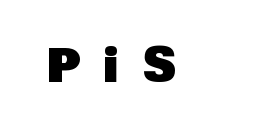
Q: Is the text bold? A: Yes.
Q: Is the text italic (slanted)? A: No, it is upright.
Q: Is the typeface a serif or a sans-serif typeface? A: Sans-serif.
Q: Is the text underlined? A: No.
Q: Is the spacing between letters normal or unusually wide? A: Unusually wide.
Q: Width (condensed, normal, or wide)? A: Normal.
Q: x-height? A: Medium.
Q: Monospaced? A: No.
